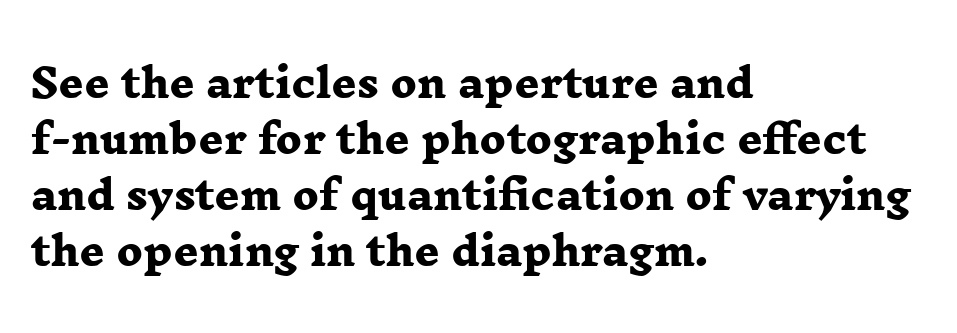
Q: Is the text bold? A: Yes.
Q: Is the typeface a serif or a sans-serif typeface? A: Serif.
Q: Is the text underlined? A: No.
Q: How is the paragraph aligned? A: Left-aligned.
Q: Is the spacing between letters normal or unusually wide? A: Normal.
Q: Is the spacing between lines tight, normal or loose? A: Normal.
Q: Width (condensed, normal, or wide)? A: Wide.
Q: Stroke contrast? A: Low.
Q: x-height? A: Medium.
Q: Monospaced? A: No.
